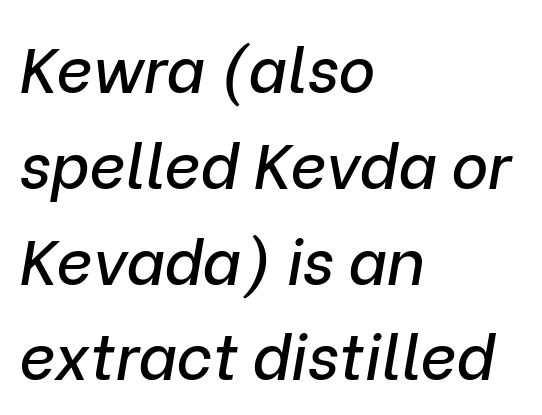
The letterforms sit shoulder to shoulder at normal distance. How would I describe the line gaps? Plain and ordinary. The text block is weighted toward the left margin, trailing off unevenly rightward. This rendering features lettering with no underline. An italicized treatment has been applied to the whole sample. Looks like regular typesetting: each glyph gets only the width it needs.
